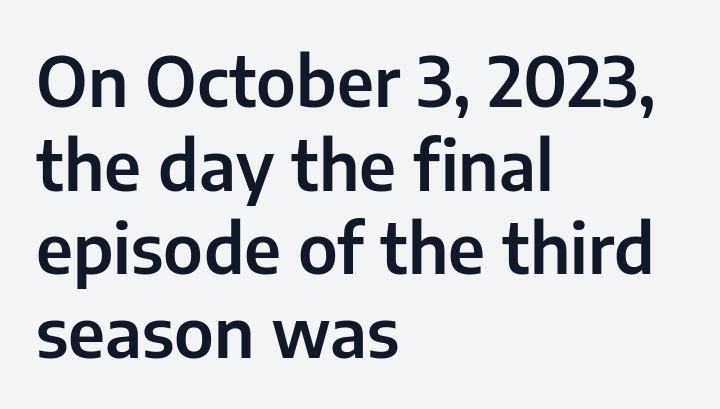
Letterform terminals end flat and unadorned throughout the passage. Proportional: the letters do not fall into vertical columns. The letters stand straight up with perfectly vertical stems. Descender tails drop into unmarked territory. Leftover space on each line is placed entirely after the last word. Look at the tracking — it's just the regular setting, nothing added.
